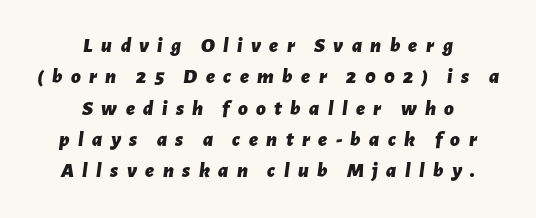
The rows are spaced the way most documents space them. Between one letter and the next there's a generous, obvious gap. Yep, that's italic — everything's leaning. Bold? Absolutely — the strokes are thick and heavy.
